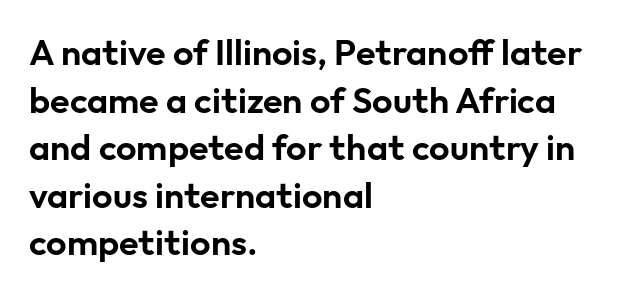
{"serif": "no", "italic": "no", "width": "normal", "stroke_contrast": "low", "x_height": "medium", "monospaced": "no", "underline": "no", "align": "left", "line_spacing": "normal", "line_spacing_ratio": 1.32, "letter_spacing": "normal", "letter_spacing_em": 0.0, "glyph_px": 36}
